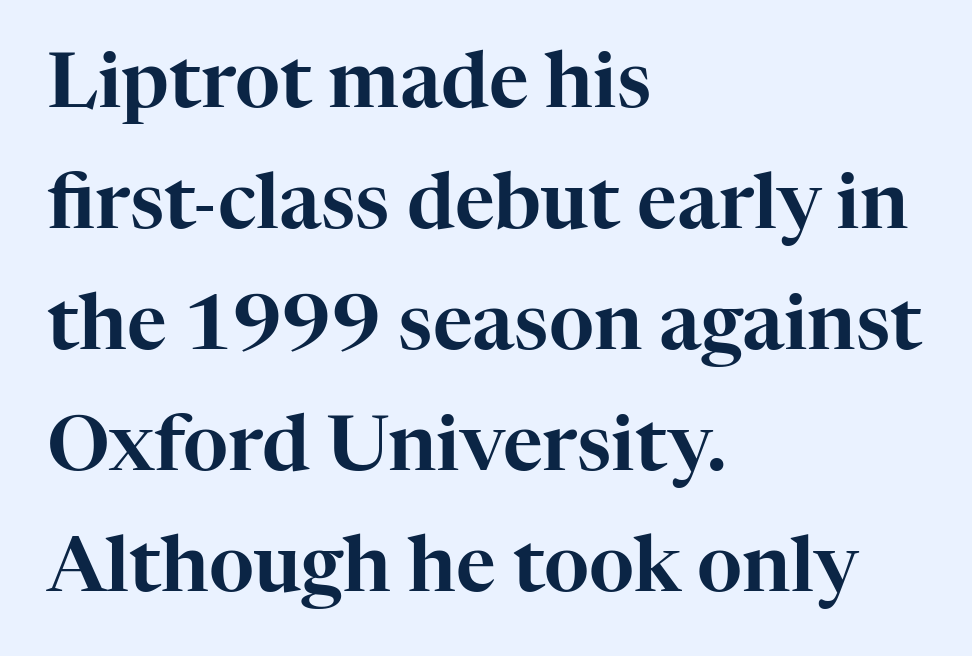
Q: Is the text italic (slanted)? A: No, it is upright.
Q: Is the typeface a serif or a sans-serif typeface? A: Serif.
Q: Is the text underlined? A: No.
Q: How is the paragraph aligned? A: Left-aligned.
Q: Is the spacing between letters normal or unusually wide? A: Normal.
Q: Is the spacing between lines tight, normal or loose? A: Normal.
Q: Width (condensed, normal, or wide)? A: Normal.
Q: Stroke contrast? A: High.
Q: x-height? A: Medium.
Q: Monospaced? A: No.
